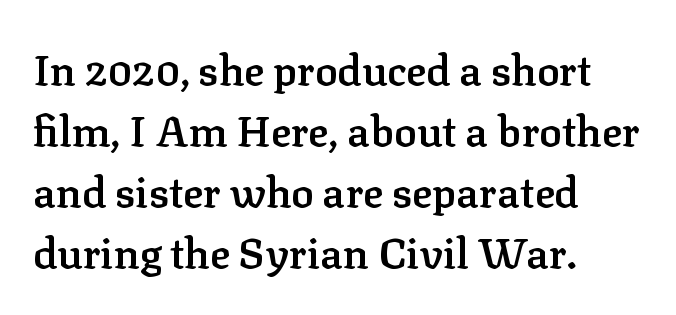
Q: Is the text bold? A: Semi-bold.
Q: Is the text italic (slanted)? A: No, it is upright.
Q: Is the typeface a serif or a sans-serif typeface? A: Serif.
Q: Is the text underlined? A: No.
Q: How is the paragraph aligned? A: Left-aligned.
Q: Is the spacing between letters normal or unusually wide? A: Normal.
Q: Is the spacing between lines tight, normal or loose? A: Normal.
Q: Width (condensed, normal, or wide)? A: Normal.
Q: Stroke contrast? A: Low.
Q: x-height? A: Medium.
Q: Monospaced? A: No.
